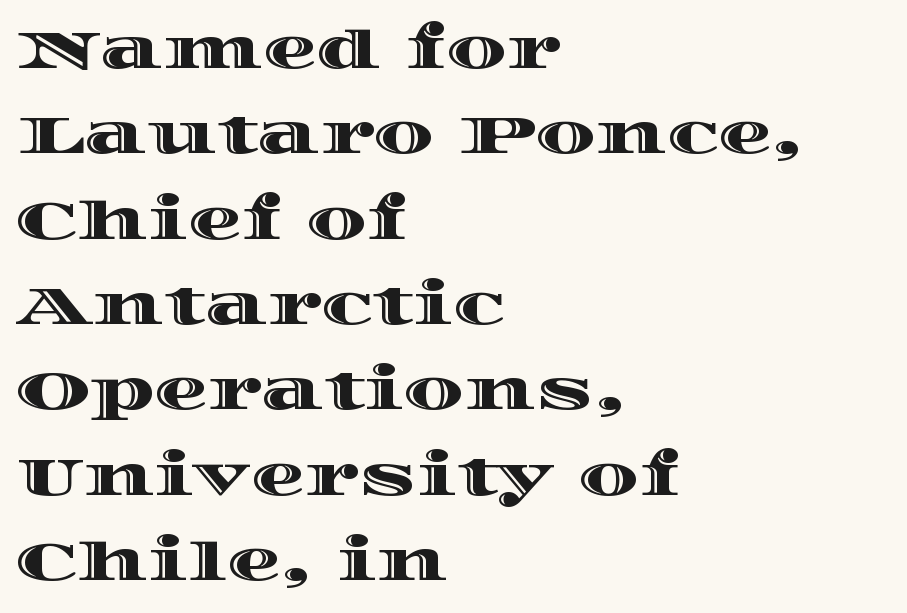
Q: Is the text italic (slanted)? A: No, it is upright.
Q: Is the text underlined? A: No.
Q: How is the paragraph aligned? A: Left-aligned.
Q: Is the spacing between letters normal or unusually wide? A: Normal.
Q: Is the spacing between lines tight, normal or loose? A: Normal.
Q: Width (condensed, normal, or wide)? A: Wide.
Q: x-height? A: Large.
Q: Monospaced? A: No.
